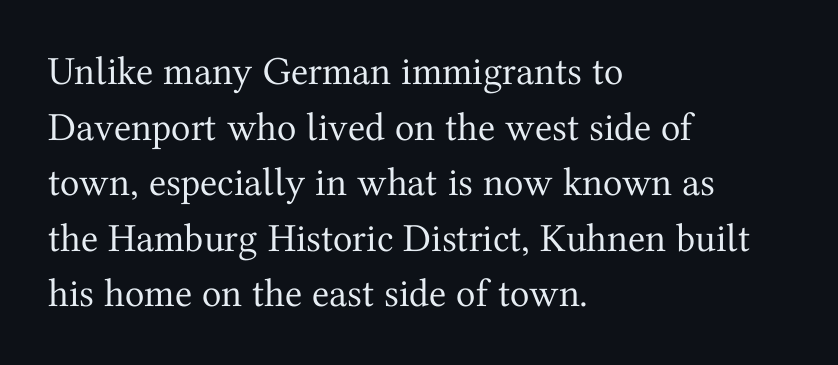
The image shows 40 px regular-weight serif type, upright; set left-aligned, normal line spacing (1.39x), normal letter spacing, not underlined; medium stroke contrast and a medium x-height.
